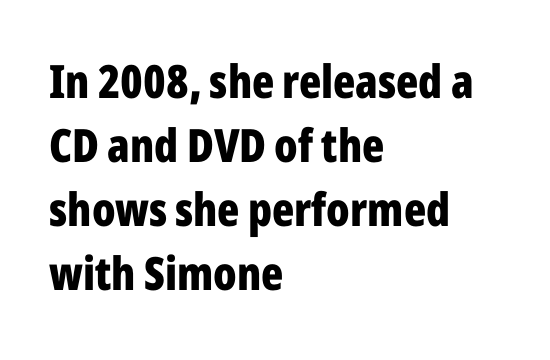
Q: Is the text bold? A: Yes.
Q: Is the text italic (slanted)? A: No, it is upright.
Q: Is the typeface a serif or a sans-serif typeface? A: Sans-serif.
Q: Is the text underlined? A: No.
Q: How is the paragraph aligned? A: Left-aligned.
Q: Is the spacing between letters normal or unusually wide? A: Normal.
Q: Is the spacing between lines tight, normal or loose? A: Normal.
Q: Width (condensed, normal, or wide)? A: Condensed.
Q: Stroke contrast? A: Low.
Q: x-height? A: Medium.
Q: Monospaced? A: No.
